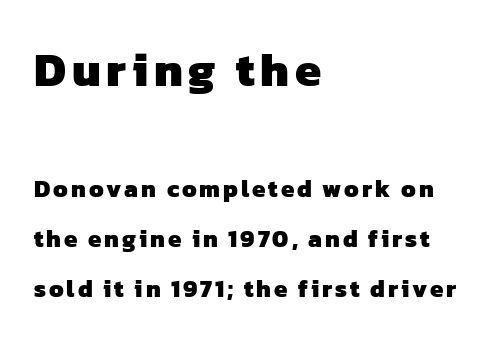
The image shows 47 px heavy sans-serif type; set left-aligned, loose line spacing (2.09x), not underlined; the first (top) block is 1.96x larger; low stroke contrast and a medium x-height.
